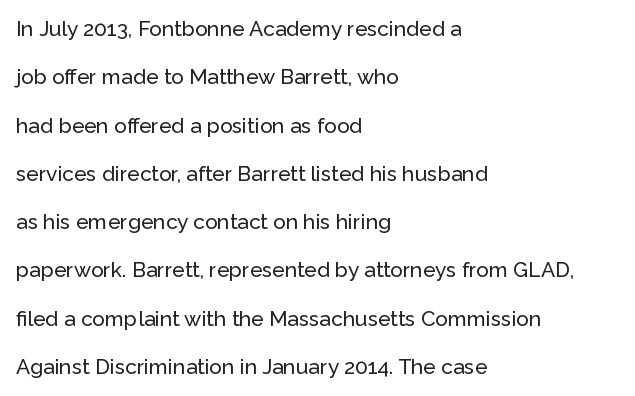
The gap between lines stays unmarked. Characters follow at the spacing the type designer built in. Ordinary non-slanted type is in use. The paragraph shown leans on its left margin. Vertical spacing — loose.
